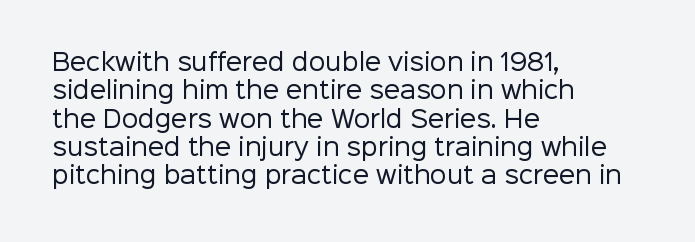
Q: Is the text bold? A: No.
Q: Is the text italic (slanted)? A: No, it is upright.
Q: Is the text underlined? A: No.
Q: How is the paragraph aligned? A: Left-aligned.
Q: Is the spacing between letters normal or unusually wide? A: Normal.
